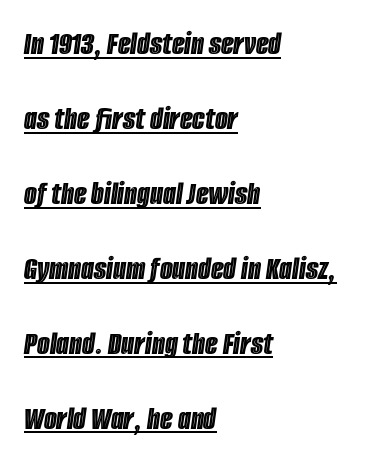
{"italic": "yes", "lean": "right", "slant_degrees": 8, "width": "condensed", "x_height": "large", "monospaced": "no", "underline": "yes", "align": "left", "line_spacing": "loose", "line_spacing_ratio": 2.27, "letter_spacing": "normal", "letter_spacing_em": 0.0, "glyph_px": 33}
